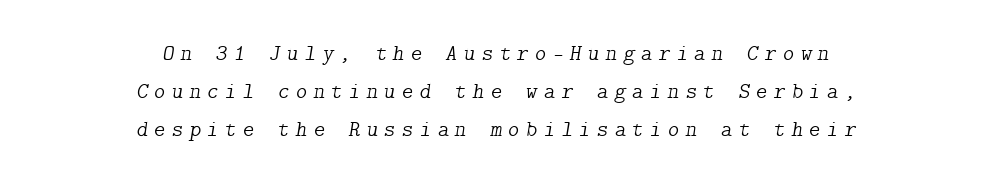
Italic: yes, the glyphs are oblique. This sample is center-justified, so both line endings float freely. The space beneath each line is pristine and unruled. Bold? No — there's no thickening of the strokes. Substantial extra tracking has been applied to these lines.
